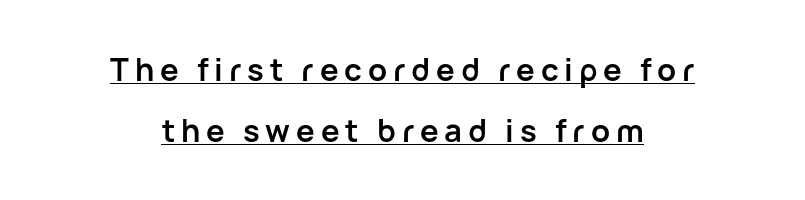
Q: Is the text bold? A: Yes.
Q: Is the text italic (slanted)? A: No, it is upright.
Q: Is the typeface a serif or a sans-serif typeface? A: Sans-serif.
Q: Is the text underlined? A: Yes.
Q: How is the paragraph aligned? A: Centered.
Q: Is the spacing between lines tight, normal or loose? A: Loose.
Q: Width (condensed, normal, or wide)? A: Normal.
Q: Stroke contrast? A: Low.
Q: x-height? A: Medium.
Q: Monospaced? A: No.
